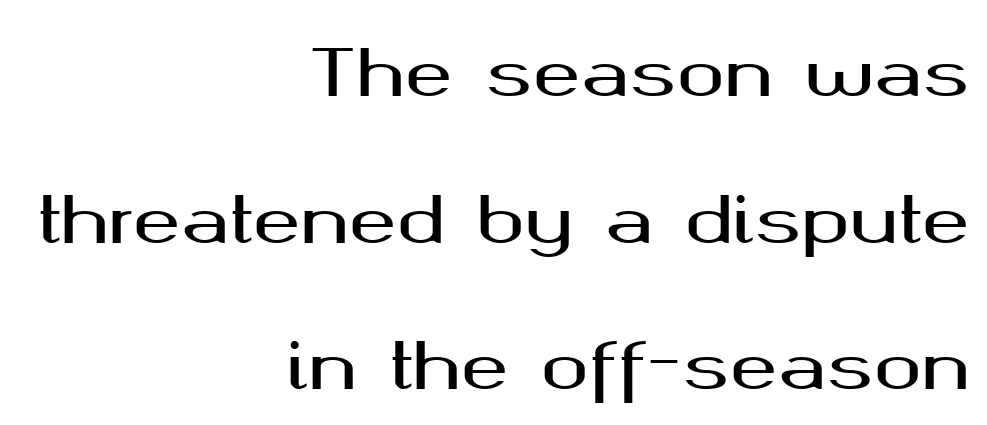
{"serif": "no", "italic": "no", "width": "wide", "stroke_contrast": "medium", "x_height": "medium", "monospaced": "no", "underline": "no", "align": "right", "line_spacing": "loose", "line_spacing_ratio": 2.29, "letter_spacing": "normal", "letter_spacing_em": 0.0, "glyph_px": 64}
